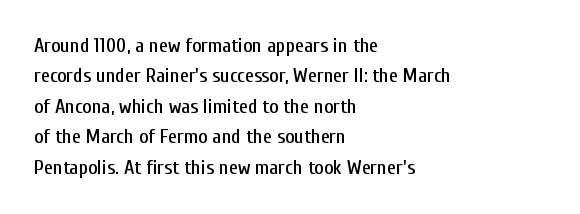
Characters follow at the spacing the type designer built in. The line-height multiplier appears to be the usual default. Just letters on the line, the space beneath them empty. It's the straight-up-and-down kind of type. Each line starts at the same left margin while the right side varies.
